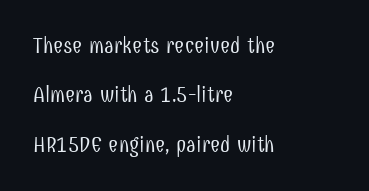
The image shows 22 px text type, upright; set left-aligned, loose line spacing (2.25x), normal letter spacing, not underlined.
